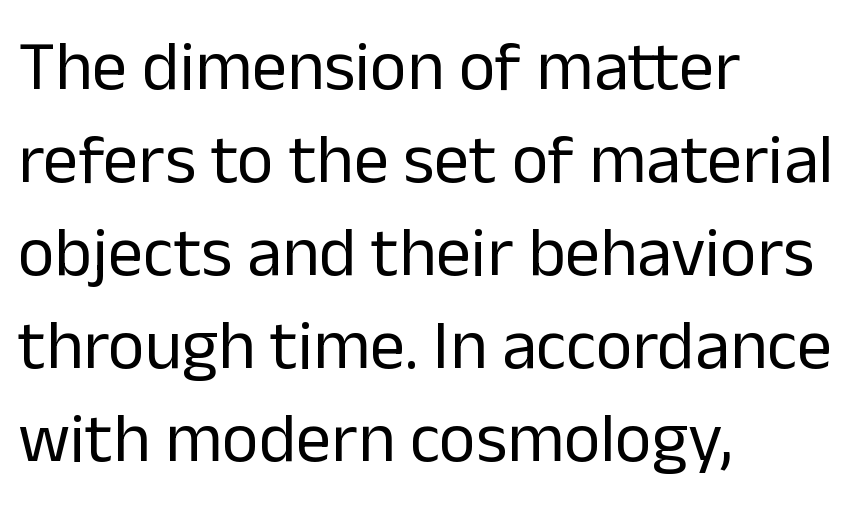
{"serif": "no", "italic": "no", "bold": "no", "weight": "regular", "width": "normal", "stroke_contrast": "low", "x_height": "medium", "monospaced": "no", "underline": "no", "align": "left", "line_spacing": "normal", "line_spacing_ratio": 1.33, "letter_spacing": "normal", "letter_spacing_em": 0.0, "glyph_px": 70}
